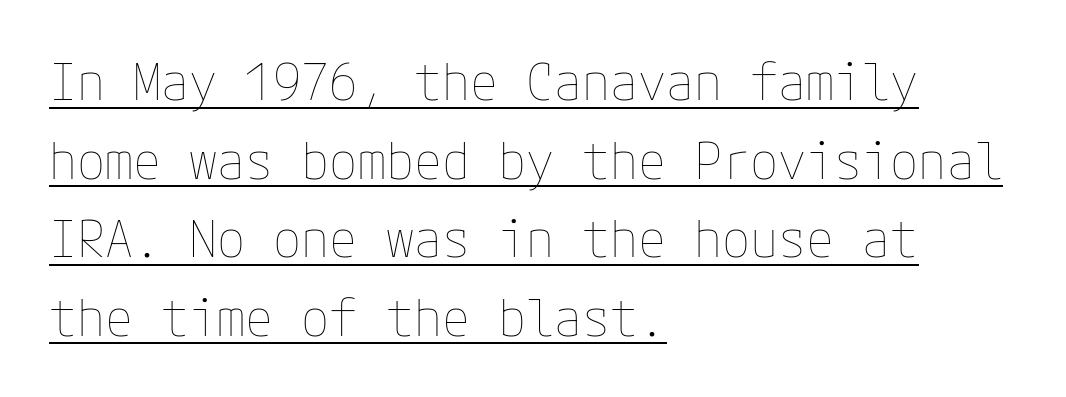
{"italic": "no", "bold": "no", "weight": "thin", "width": "normal", "stroke_contrast": "low", "x_height": "medium", "underline": "yes", "align": "left", "line_spacing": "normal", "line_spacing_ratio": 1.54, "letter_spacing": "normal", "letter_spacing_em": 0.0, "glyph_px": 51}
